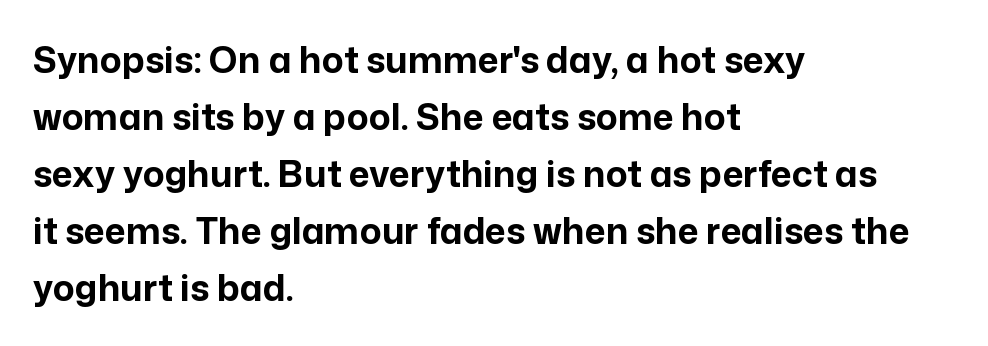
The image shows 36 px bold sans-serif type, upright; set left-aligned, normal line spacing (1.58x), normal letter spacing, not underlined; low stroke contrast and a medium x-height.
